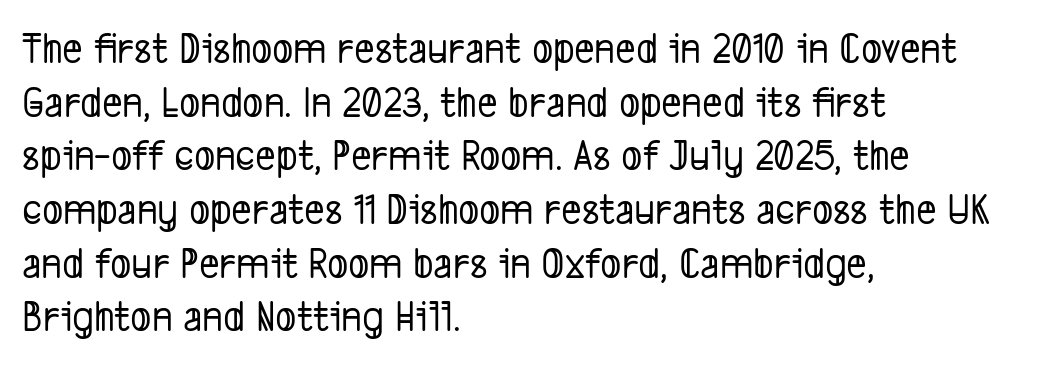
Q: Is the typeface a serif or a sans-serif typeface? A: Sans-serif.
Q: Is the text underlined? A: No.
Q: How is the paragraph aligned? A: Left-aligned.
Q: Is the spacing between letters normal or unusually wide? A: Normal.
Q: Width (condensed, normal, or wide)? A: Condensed.
Q: Stroke contrast? A: Low.
Q: x-height? A: Medium.
Q: Monospaced? A: No.
